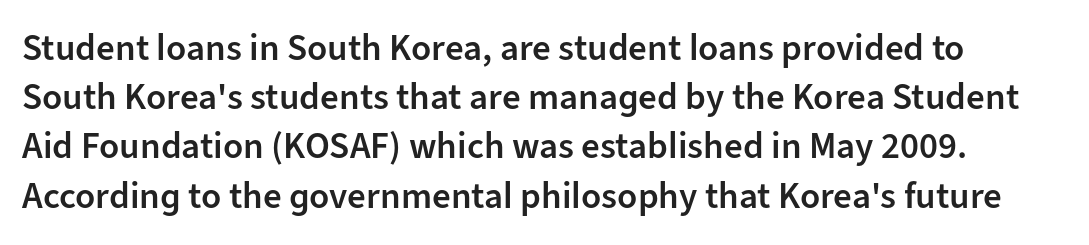
The image shows 37 px semibold sans-serif type, upright; set normal line spacing (1.33x), normal letter spacing, not underlined; low stroke contrast and a medium x-height.
